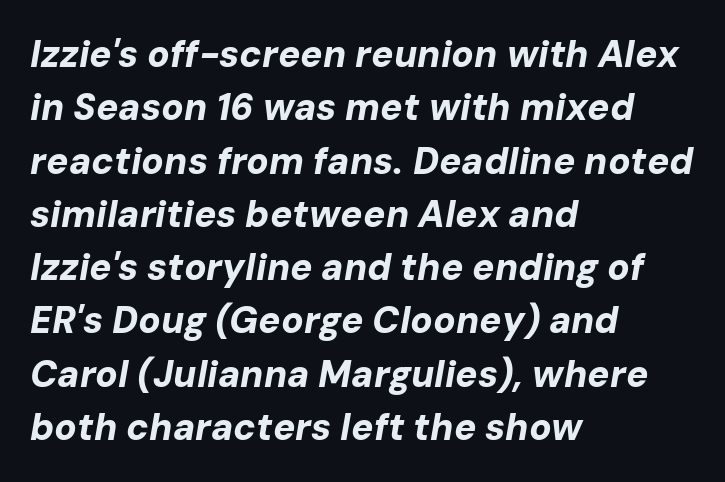
The image shows 37 px bold type, italic (leaning right); set left-aligned, normal line spacing (1.44x), normal letter spacing, not underlined; low stroke contrast and a medium x-height.
